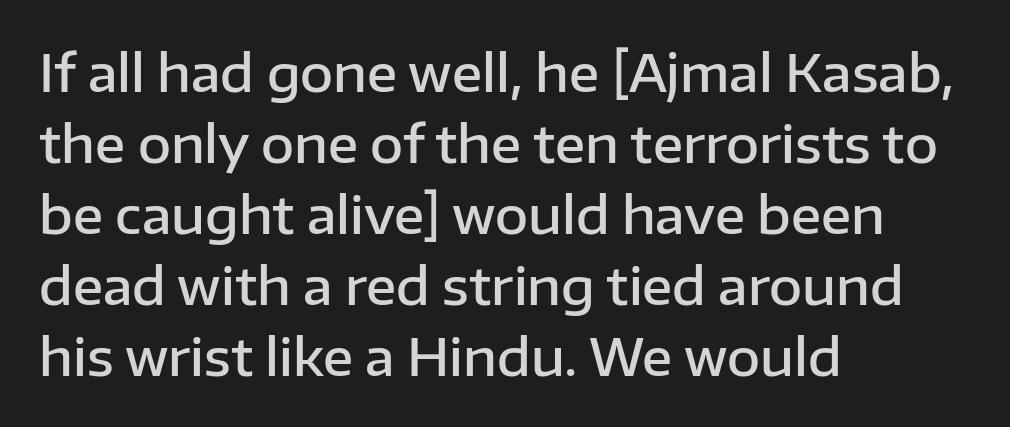
Typographic density is moderately raised because the face is semibold. Does the type have serifs? No, each stem ends abruptly. The vertical gap from one line to the next is medium. Plain, unruled lines of type. Proportional: the letters do not fall into vertical columns.
